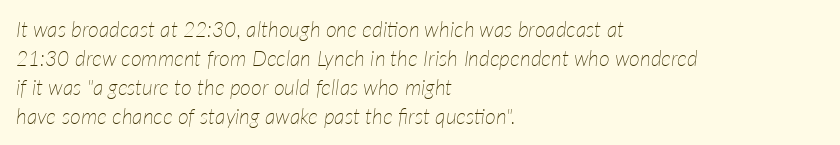
This sample uses an oblique cut, with every glyph tilted off the vertical. Nothing heavy about these letters — not bold at all. Leading: standard. The passage is arranged the way most books set body copy — flush left. Characters follow at the spacing the type designer built in. Check the space under the baseline: it is left empty.
